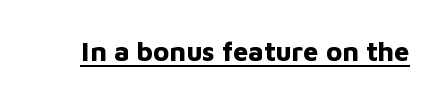
{"italic": "no", "bold": "yes", "underline": "yes", "letter_spacing": "normal", "letter_spacing_em": 0.0, "glyph_px": 27}
